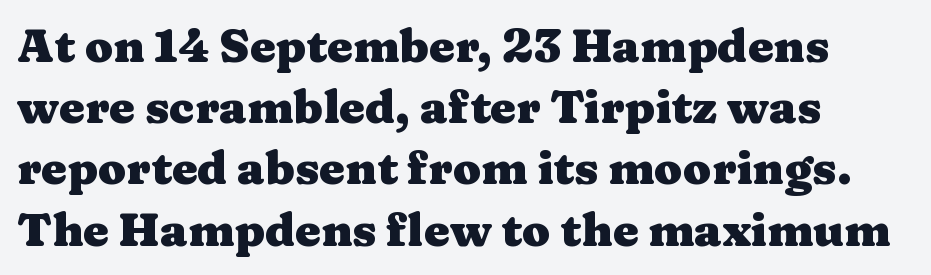
The image shows 46 px heavy, wide serif type, upright; set left-aligned, normal line spacing (1.33x), normal letter spacing, not underlined; medium stroke contrast and a medium x-height.
